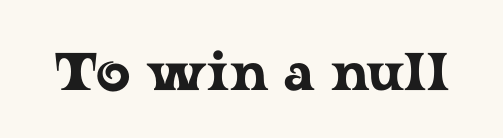
The image shows 53 px wide serif type, upright; set normal letter spacing, not underlined; low stroke contrast and a medium x-height.
